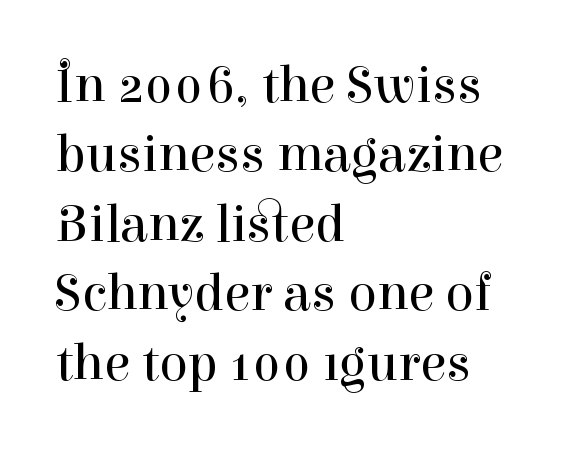
The image shows 53 px regular-weight serif type, upright; set left-aligned, normal line spacing (1.31x), normal letter spacing, not underlined; high stroke contrast and a medium x-height.
